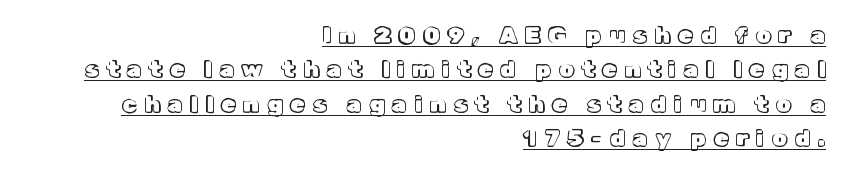
Q: Is the text italic (slanted)? A: No, it is upright.
Q: Is the text underlined? A: Yes.
Q: How is the paragraph aligned? A: Right-aligned.
Q: Is the spacing between letters normal or unusually wide? A: Unusually wide.
Q: Is the spacing between lines tight, normal or loose? A: Normal.
